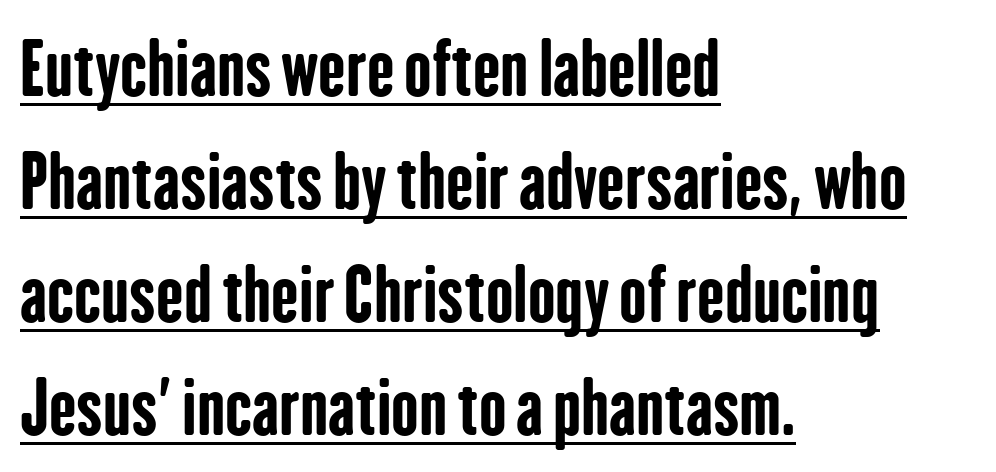
This is sans-serif lettering, the kind often seen on screens and signage. You could not count columns in this text — the font is proportionally spaced. Look at the tracking — it's just the regular setting, nothing added. Posture: upright roman. The line-height multiplier appears to be the usual default. Beneath each row of characters lies a ruled line.
